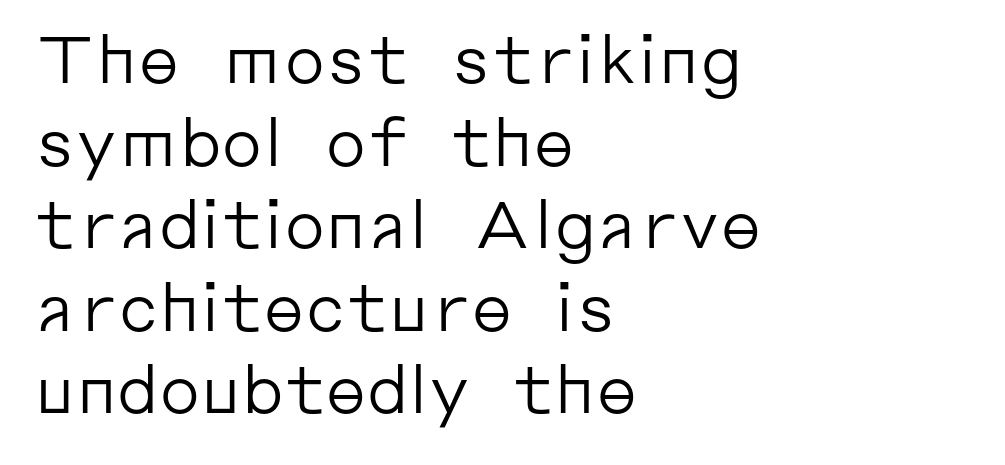
The image shows 65 px regular-weight sans-serif type, upright; set left-aligned, normal line spacing (1.27x), normal letter spacing, not underlined; low stroke contrast and a medium x-height.
